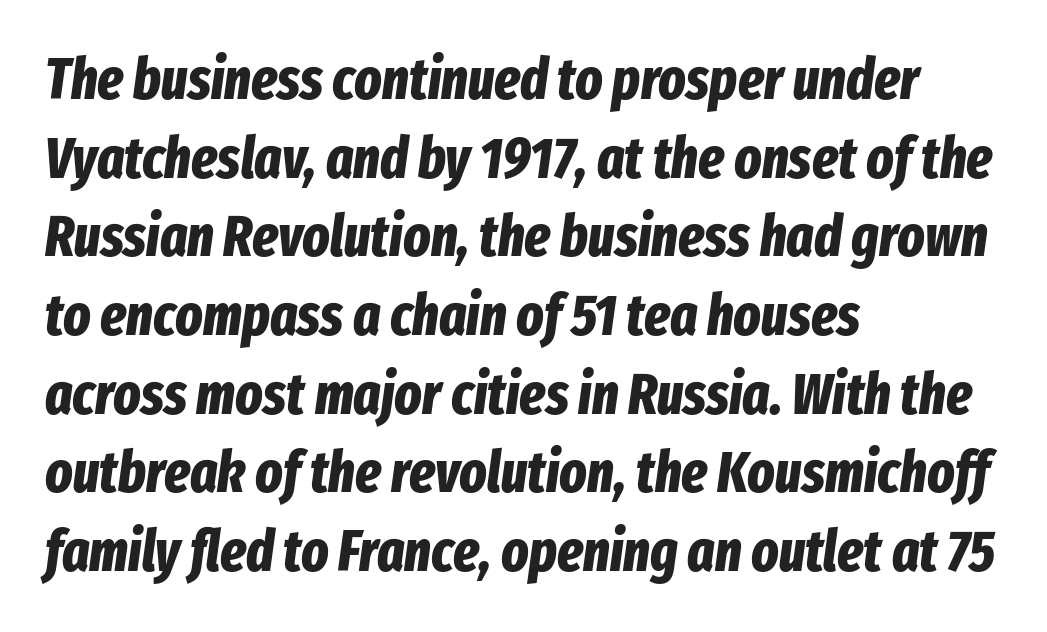
{"italic": "yes", "lean": "right", "slant_degrees": 8, "bold": "yes", "weight": "bold", "width": "condensed", "stroke_contrast": "low", "x_height": "medium", "monospaced": "no", "underline": "no", "align": "left", "line_spacing": "normal", "line_spacing_ratio": 1.38, "letter_spacing": "normal", "letter_spacing_em": 0.0, "glyph_px": 57}
